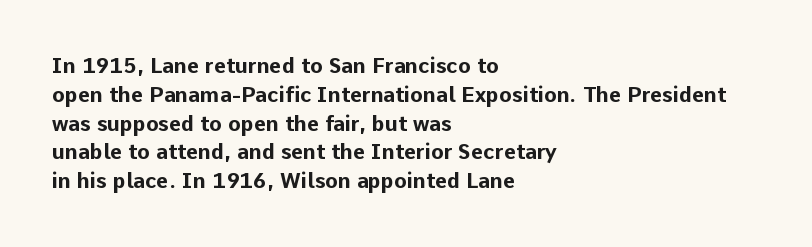
The image shows 21 px bold type, upright; set left-aligned, normal line spacing (1.37x), normal letter spacing, not underlined.
